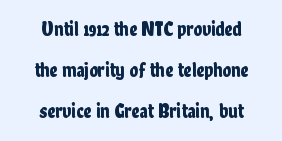
Q: Is the text italic (slanted)? A: No, it is upright.
Q: Is the text underlined? A: No.
Q: How is the paragraph aligned? A: Centered.
Q: Is the spacing between letters normal or unusually wide? A: Normal.
Q: Is the spacing between lines tight, normal or loose? A: Loose.
